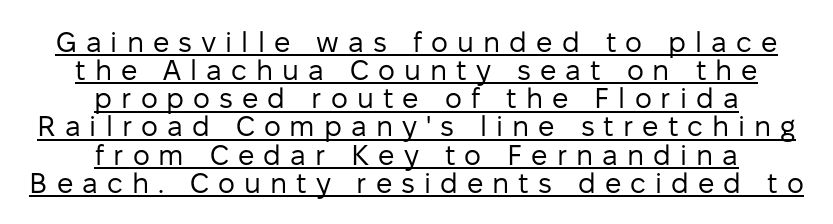
Q: Is the text bold? A: No.
Q: Is the text italic (slanted)? A: No, it is upright.
Q: Is the typeface a serif or a sans-serif typeface? A: Sans-serif.
Q: Is the text underlined? A: Yes.
Q: How is the paragraph aligned? A: Centered.
Q: Is the spacing between letters normal or unusually wide? A: Unusually wide.
Q: Is the spacing between lines tight, normal or loose? A: Tight.
Q: Width (condensed, normal, or wide)? A: Normal.
Q: Stroke contrast? A: Low.
Q: x-height? A: Medium.
Q: Monospaced? A: No.
